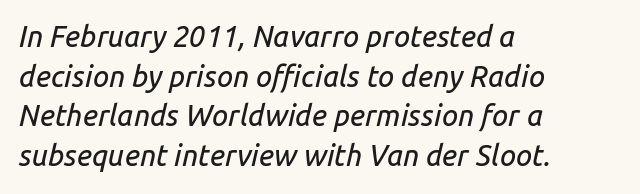
The passage is arranged the way most books set body copy — flush left. The face used here has a pronounced slope to its letters. Varying glyph widths throughout — classic text-font behaviour. One glance says typical: line gaps are just what's usual. The letterforms sit shoulder to shoulder at normal distance. The specimen omits any rule beneath the text block's lines.
